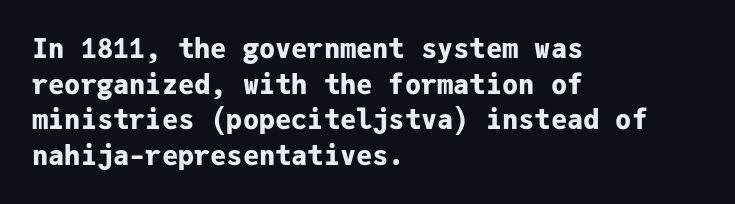
{"italic": "no", "bold": "yes", "underline": "no", "align": "left", "line_spacing": "normal", "line_spacing_ratio": 1.32, "letter_spacing": "normal", "letter_spacing_em": 0.0, "glyph_px": 27}
